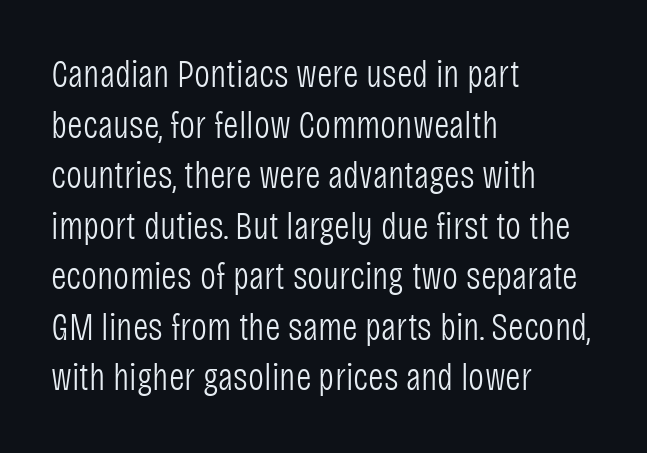
Q: Is the text bold? A: No.
Q: Is the text italic (slanted)? A: No, it is upright.
Q: Is the typeface a serif or a sans-serif typeface? A: Sans-serif.
Q: Is the text underlined? A: No.
Q: How is the paragraph aligned? A: Left-aligned.
Q: Is the spacing between letters normal or unusually wide? A: Normal.
Q: Is the spacing between lines tight, normal or loose? A: Normal.
Q: Width (condensed, normal, or wide)? A: Condensed.
Q: Stroke contrast? A: Low.
Q: x-height? A: Large.
Q: Monospaced? A: No.
